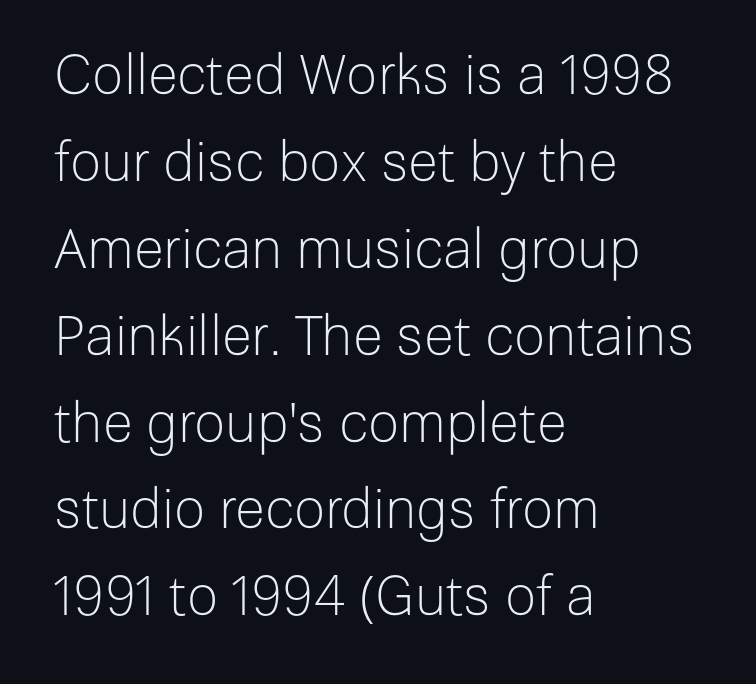
The image shows 55 px light sans-serif type, upright; set left-aligned, normal line spacing (1.58x), normal letter spacing, not underlined; low stroke contrast and a medium x-height.
